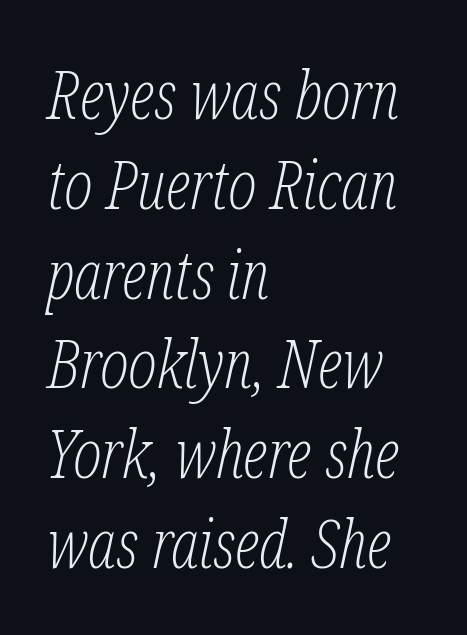
{"serif": "yes", "italic": "yes", "lean": "right", "slant_degrees": 12, "bold": "no", "weight": "light", "width": "condensed", "stroke_contrast": "low", "x_height": "medium", "monospaced": "no", "underline": "no", "align": "left", "line_spacing": "normal", "line_spacing_ratio": 1.34, "letter_spacing": "normal", "letter_spacing_em": 0.0, "glyph_px": 67}
